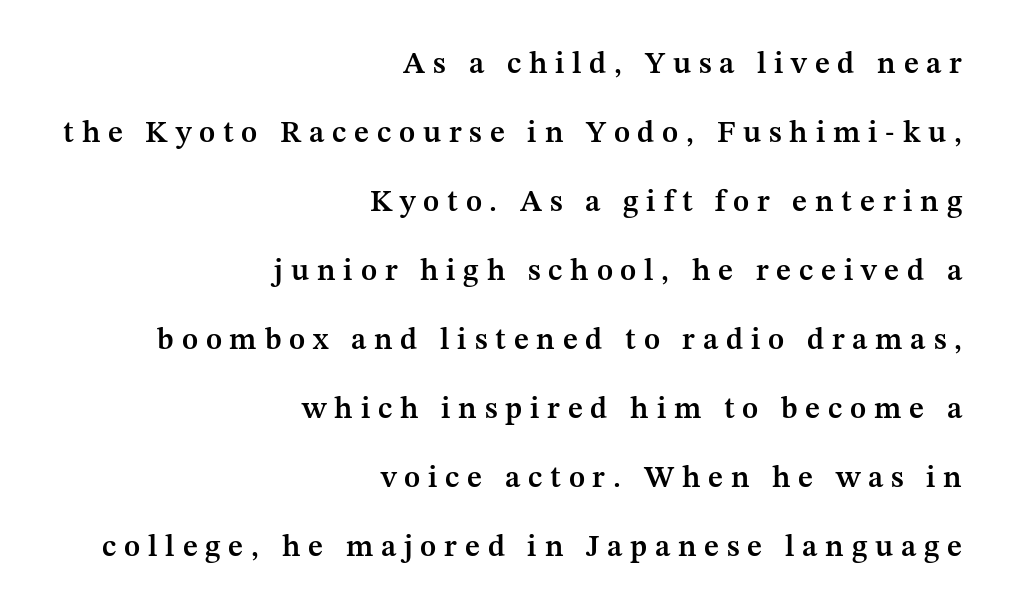
{"serif": "yes", "italic": "no", "bold": "semi", "weight": "semibold", "width": "normal", "stroke_contrast": "medium", "x_height": "medium", "monospaced": "no", "underline": "no", "align": "right", "line_spacing": "loose", "line_spacing_ratio": 2.3, "letter_spacing": "wide", "letter_spacing_em": 0.26, "glyph_px": 30}
